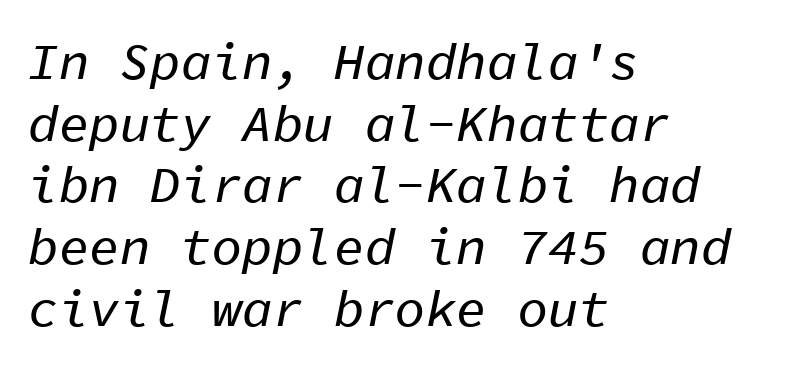
The image shows 51 px text type, italic (leaning right), monospaced; set left-aligned, line spacing 1.21x, normal letter spacing, not underlined; low stroke contrast and a medium x-height.
